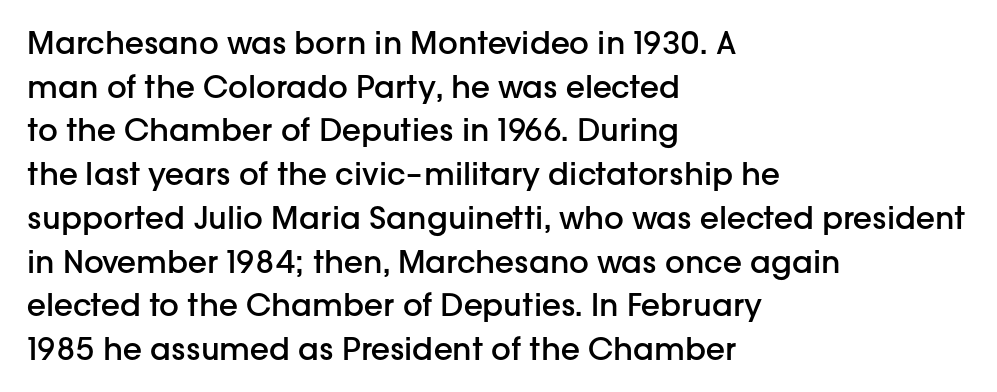
Q: Is the text bold? A: Semi-bold.
Q: Is the text italic (slanted)? A: No, it is upright.
Q: Is the typeface a serif or a sans-serif typeface? A: Sans-serif.
Q: Is the text underlined? A: No.
Q: How is the paragraph aligned? A: Left-aligned.
Q: Is the spacing between letters normal or unusually wide? A: Normal.
Q: Is the spacing between lines tight, normal or loose? A: Normal.
Q: Width (condensed, normal, or wide)? A: Normal.
Q: Stroke contrast? A: Low.
Q: x-height? A: Medium.
Q: Monospaced? A: No.
